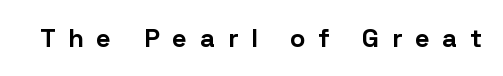
Q: Is the text bold? A: Yes.
Q: Is the text italic (slanted)? A: No, it is upright.
Q: Is the text underlined? A: No.
Q: Is the spacing between letters normal or unusually wide? A: Unusually wide.
